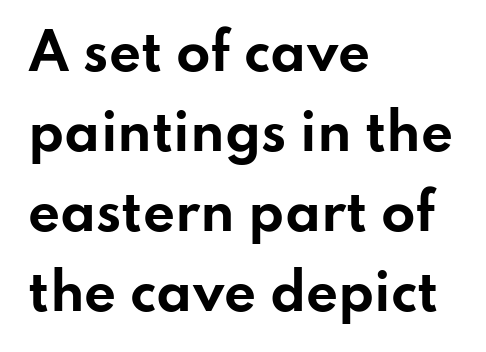
The string is rendered with underlining switched off. These lines are rendered in a variable-pitch font. Reading down the column, the eye jumps a familiar distance to each next line. What kind of face is this? One without serifs — a sans. Short and long lines alike share a common starting point at left.
